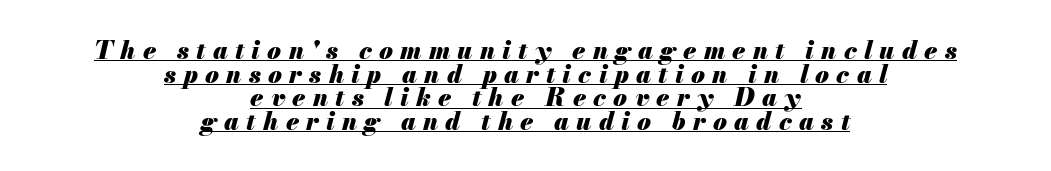
{"italic": "yes", "lean": "right", "slant_degrees": 13, "bold": "yes", "underline": "yes", "align": "center", "line_spacing": "tight", "line_spacing_ratio": 0.95, "letter_spacing": "wide", "letter_spacing_em": 0.29, "glyph_px": 25}
